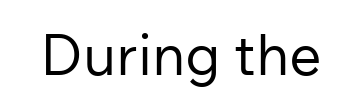
Q: Is the text bold? A: No.
Q: Is the text italic (slanted)? A: No, it is upright.
Q: Is the typeface a serif or a sans-serif typeface? A: Sans-serif.
Q: Is the text underlined? A: No.
Q: Is the spacing between letters normal or unusually wide? A: Normal.
Q: Width (condensed, normal, or wide)? A: Normal.
Q: Stroke contrast? A: Low.
Q: x-height? A: Medium.
Q: Monospaced? A: No.
